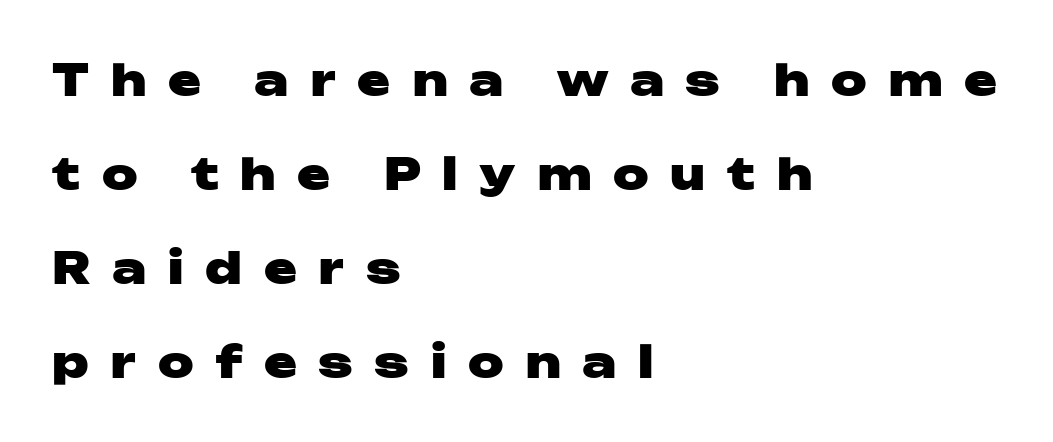
{"serif": "no", "italic": "no", "bold": "yes", "weight": "heavy", "width": "wide", "stroke_contrast": "low", "x_height": "medium", "monospaced": "no", "underline": "no", "align": "left", "line_spacing": "loose", "line_spacing_ratio": 2.14, "letter_spacing": "wide", "letter_spacing_em": 0.49, "glyph_px": 44}
